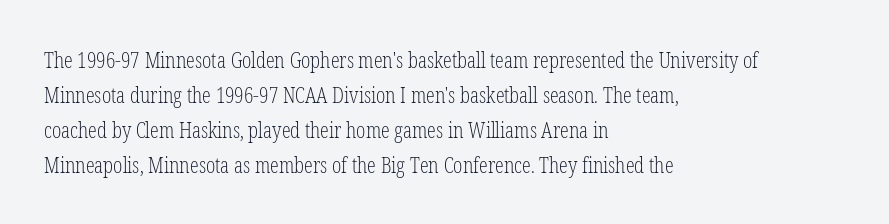
{"italic": "no", "bold": "no", "underline": "no", "align": "left", "line_spacing": "normal", "line_spacing_ratio": 1.59, "letter_spacing": "normal", "letter_spacing_em": 0.0, "glyph_px": 22}
